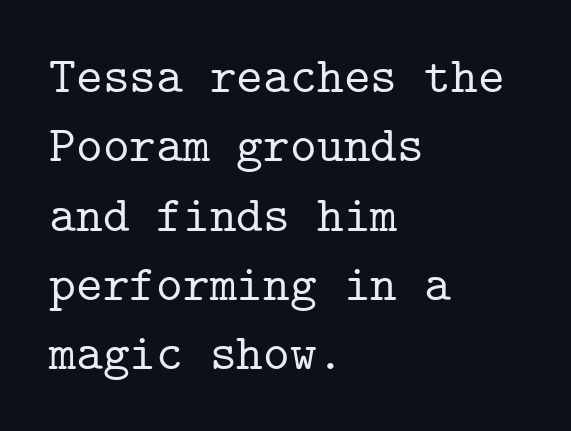
The image shows 51 px serif type, upright, monospaced; set left-aligned, normal line spacing (1.36x), normal letter spacing, not underlined; low stroke contrast and a medium x-height.
